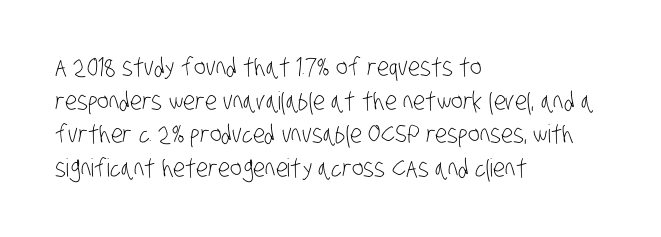
Q: Is the text bold? A: No.
Q: Is the text underlined? A: No.
Q: How is the paragraph aligned? A: Left-aligned.
Q: Is the spacing between letters normal or unusually wide? A: Normal.
Q: Is the spacing between lines tight, normal or loose? A: Normal.
